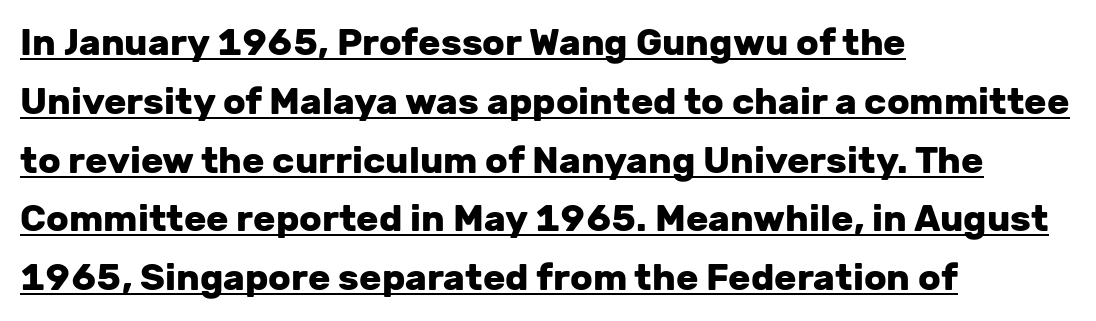
The typesetter chose a ragged-right arrangement here. Here the designer chose a conventional face with non-uniform glyph widths. Is the letter spacing exaggerated? No — it looks like the ordinary default. Emphasis is given by a line drawn under the lettering. Unlike italic type, these characters show no tilt at all.
